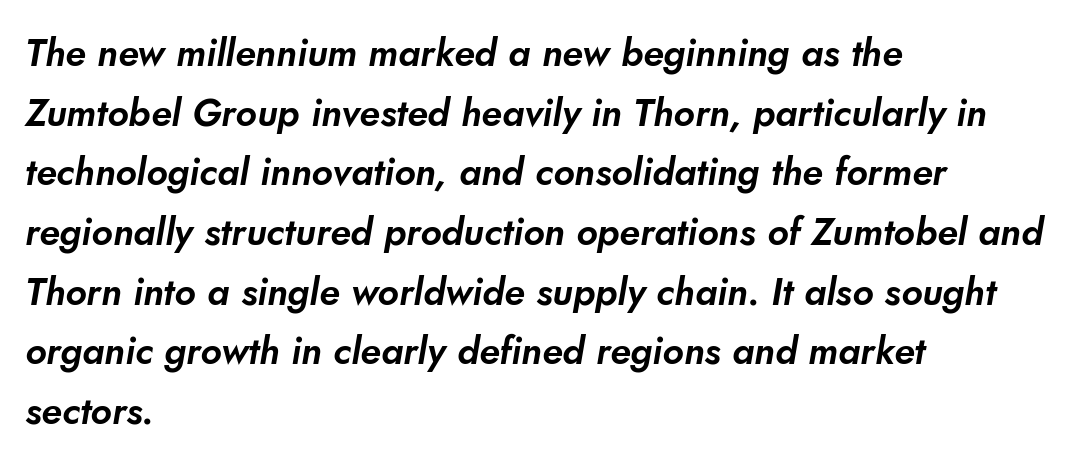
The block of text has a typical density, with ordinary space between rows. Words float on clear page, feet unadorned. The rendering uses natural spacing where letterforms have individual widths. Inter-character spacing is left at the font's built-in metrics. This sample uses a sans-serif face. Notice how the passage keeps a crisp vertical edge on the left only.
